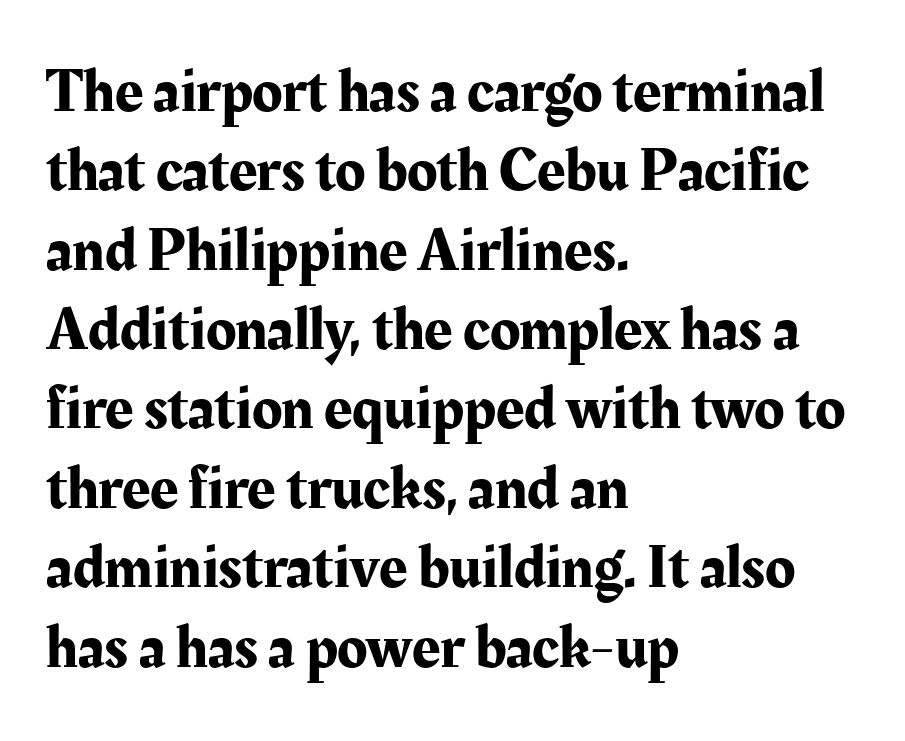
You could call the tracking neutral — neither tight nor loose. The face used here is seriffed, in the tradition of book romans. Is the block centered? No — it sits flush against the left margin. Nope, not italic — everything's standing straight.
